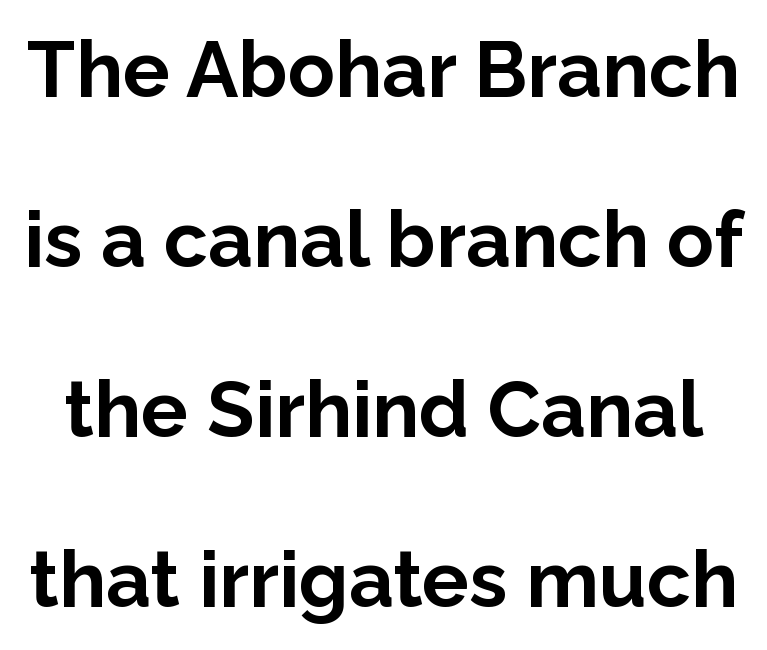
The image shows 78 px bold sans-serif type, upright; set loose line spacing (2.18x), normal letter spacing, not underlined; low stroke contrast and a medium x-height.
